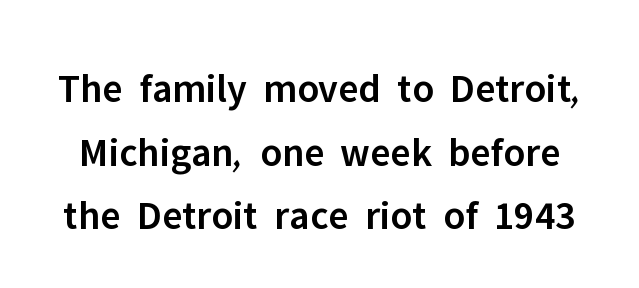
The image shows 41 px semibold sans-serif type, upright; set normal line spacing (1.55x), normal letter spacing, not underlined; low stroke contrast and a medium x-height.
